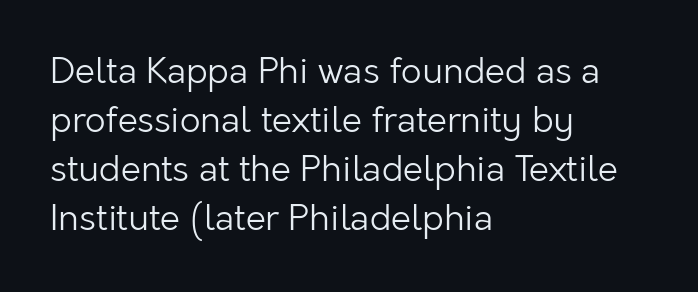
The image shows 36 px light sans-serif type, upright; set left-aligned, normal line spacing (1.36x), normal letter spacing, not underlined; low stroke contrast and a medium x-height.
